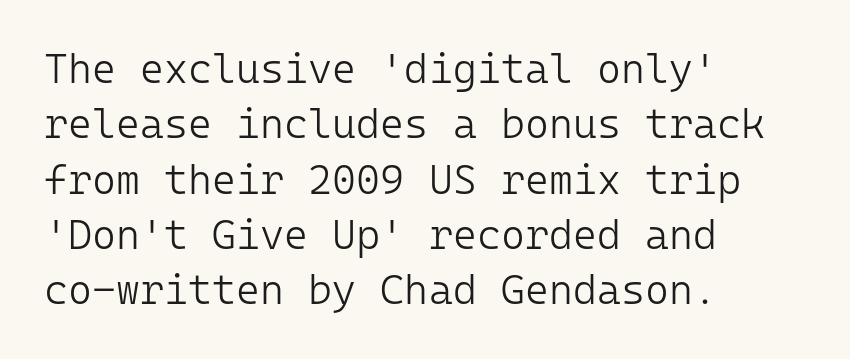
The tracking reads as untouched default to a designer's eye. Caption: multi-line text, flush left, ragged right. The face used here is monospaced, like something from a code editor. Rule under the text: the space is simply empty. You can tell it's not italic because the verticals are truly vertical.
